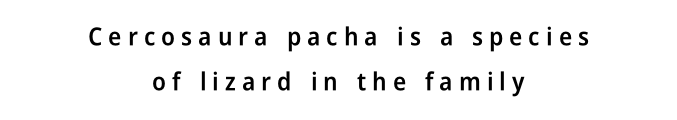
The rendering uses a semibold face; strokes are thickened but not to full bold. Horizontally, the lines are justified to the midpoint only. The letters stand straight up with perfectly vertical stems. Short note: letters widely spaced.
